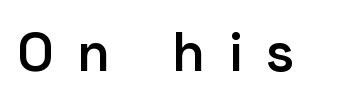
Q: Is the text bold? A: Semi-bold.
Q: Is the text italic (slanted)? A: No, it is upright.
Q: Is the typeface a serif or a sans-serif typeface? A: Sans-serif.
Q: Is the text underlined? A: No.
Q: Is the spacing between letters normal or unusually wide? A: Unusually wide.
Q: Width (condensed, normal, or wide)? A: Normal.
Q: Stroke contrast? A: Low.
Q: x-height? A: Medium.
Q: Monospaced? A: No.
